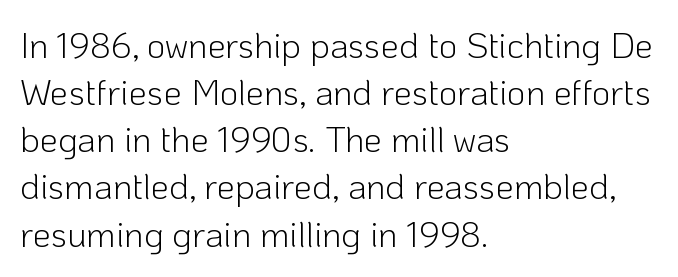
Quick note: underline off. Posture: vertical. Looks like regular typesetting: each glyph gets only the width it needs. Stroke thickness stays within the range of a standard reading face or lighter.
